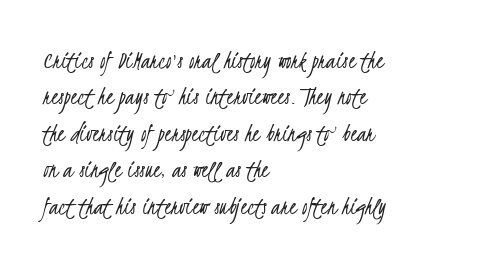
{"bold": "no", "underline": "no", "align": "left", "line_spacing": "normal", "line_spacing_ratio": 1.35, "letter_spacing": "normal", "letter_spacing_em": 0.0, "glyph_px": 27}
